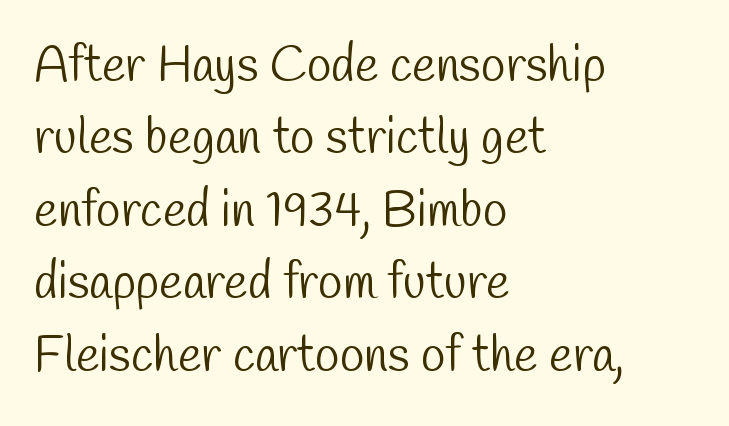
The image shows 50 px light, condensed sans-serif type; set left-aligned, normal line spacing (1.45x), normal letter spacing, not underlined; low stroke contrast and a medium x-height.
